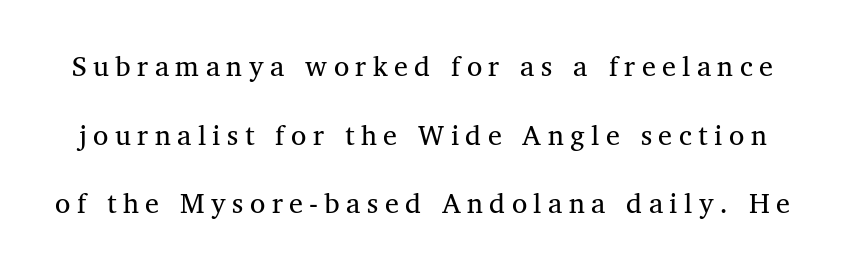
The image shows 28 px regular-weight serif type; set loose line spacing (2.45x), unusually wide letter spacing (+0.23 em), not underlined; medium stroke contrast and a medium x-height.
